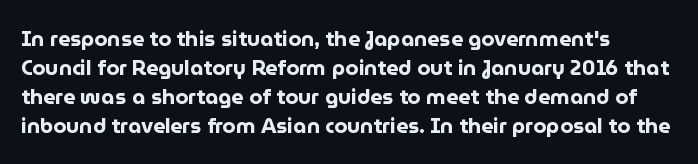
The image shows 21 px bold type, upright; set left-aligned, normal line spacing (1.38x), normal letter spacing, not underlined.
